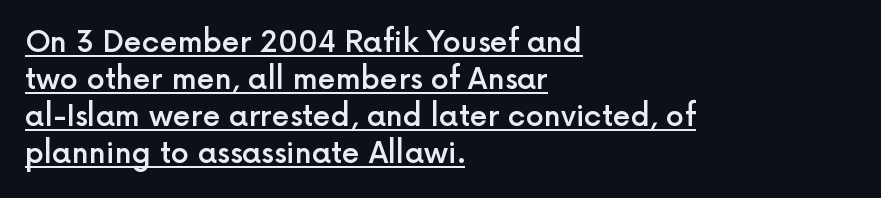
Caption: lettering with a line underneath. Leftover space on each line is placed entirely after the last word. The characters display no serif detailing; their extremities are plain. Heft: intermediate — a semibold. The type sits square on the baseline with zero lean. Here the designer chose a conventional face with non-uniform glyph widths.
